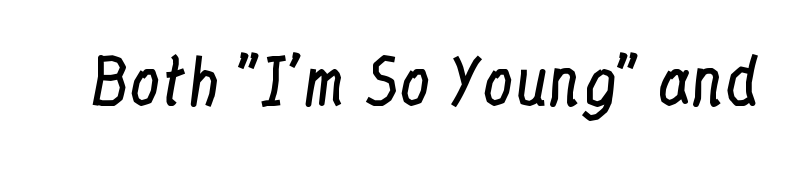
The image shows 62 px regular-weight, condensed serif type; set normal letter spacing, not underlined; low stroke contrast and a medium x-height.
